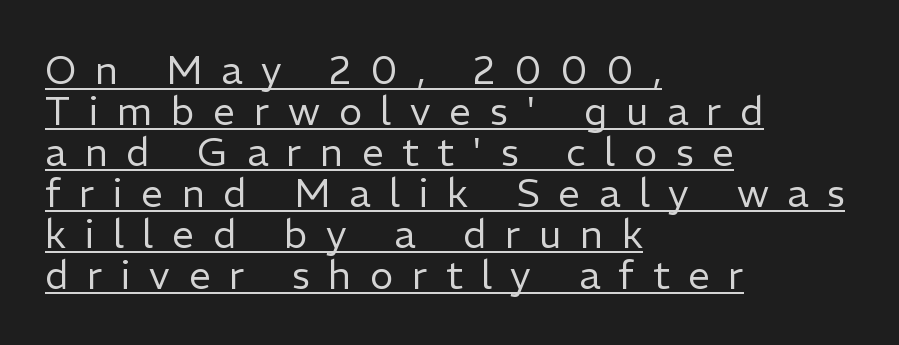
The image shows 39 px regular-weight sans-serif type, upright; set left-aligned, tight line spacing (1.05x), unusually wide letter spacing (+0.48 em), underlined; low stroke contrast and a medium x-height.
